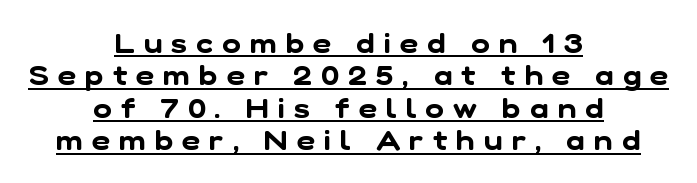
Q: Is the typeface a serif or a sans-serif typeface? A: Sans-serif.
Q: Is the text underlined? A: Yes.
Q: How is the paragraph aligned? A: Centered.
Q: Is the spacing between letters normal or unusually wide? A: Unusually wide.
Q: Width (condensed, normal, or wide)? A: Normal.
Q: Stroke contrast? A: Low.
Q: x-height? A: Medium.
Q: Monospaced? A: No.
